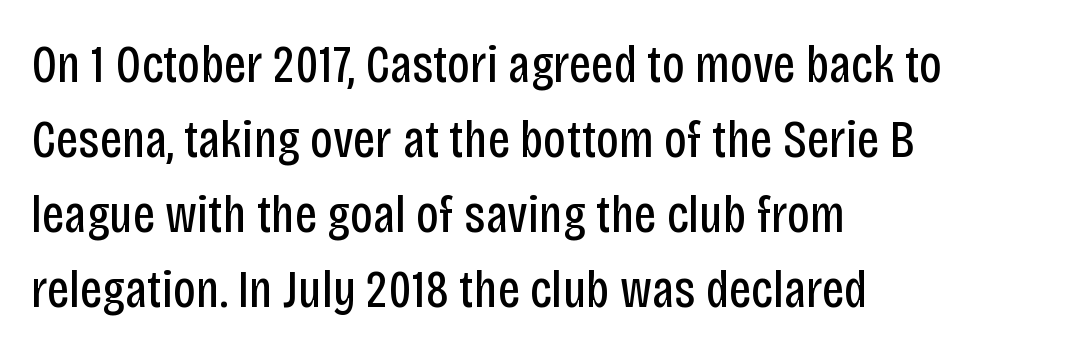
Q: Is the text bold? A: No.
Q: Is the text italic (slanted)? A: No, it is upright.
Q: Is the typeface a serif or a sans-serif typeface? A: Sans-serif.
Q: Is the text underlined? A: No.
Q: How is the paragraph aligned? A: Left-aligned.
Q: Is the spacing between letters normal or unusually wide? A: Normal.
Q: Is the spacing between lines tight, normal or loose? A: Normal.
Q: Width (condensed, normal, or wide)? A: Condensed.
Q: Stroke contrast? A: Low.
Q: x-height? A: Large.
Q: Monospaced? A: No.
